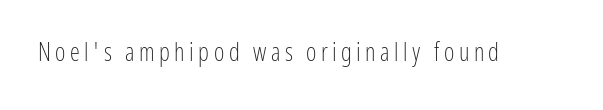
Q: Is the text bold? A: No.
Q: Is the text italic (slanted)? A: No, it is upright.
Q: Is the text underlined? A: No.
